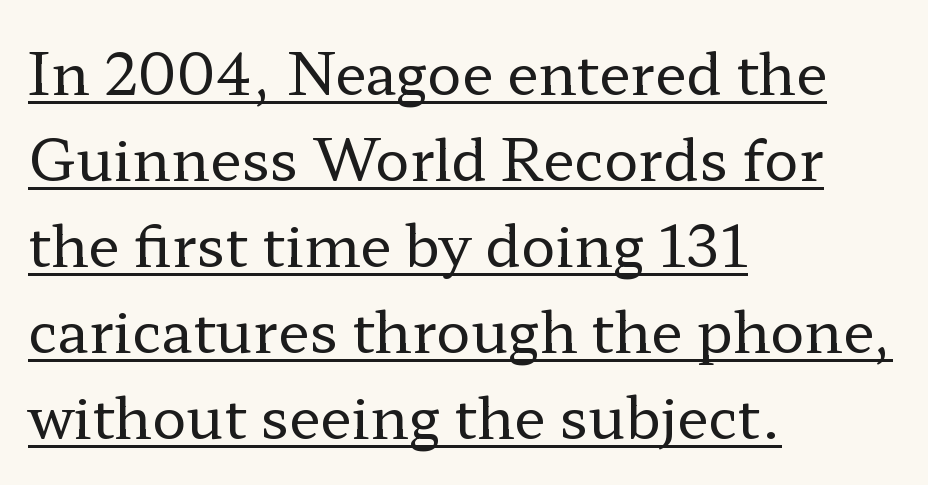
{"serif": "yes", "italic": "no", "bold": "no", "weight": "regular", "width": "wide", "stroke_contrast": "low", "x_height": "medium", "monospaced": "no", "underline": "yes", "align": "left", "line_spacing": "normal", "line_spacing_ratio": 1.51, "letter_spacing": "normal", "letter_spacing_em": 0.0, "glyph_px": 57}
